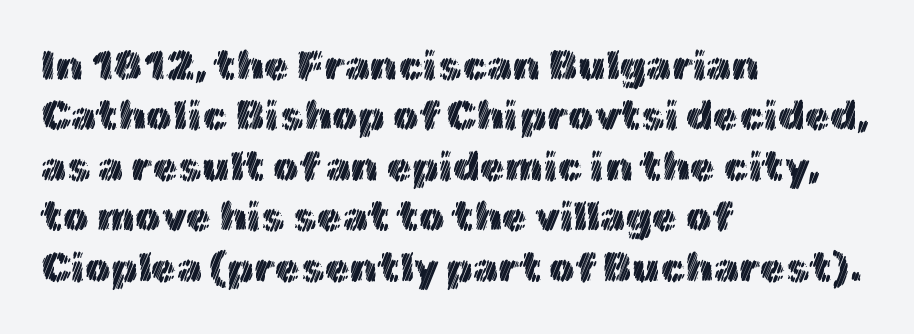
{"italic": "no", "width": "normal", "x_height": "medium", "monospaced": "no", "underline": "no", "align": "left", "line_spacing_ratio": 1.23, "letter_spacing": "normal", "letter_spacing_em": 0.0, "glyph_px": 41}
